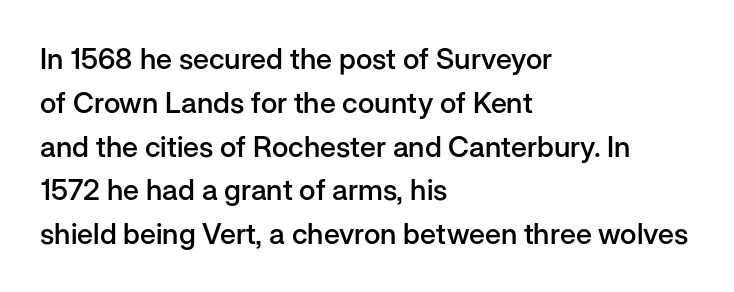
Q: Is the text bold? A: Semi-bold.
Q: Is the text italic (slanted)? A: No, it is upright.
Q: Is the typeface a serif or a sans-serif typeface? A: Sans-serif.
Q: Is the text underlined? A: No.
Q: How is the paragraph aligned? A: Left-aligned.
Q: Is the spacing between letters normal or unusually wide? A: Normal.
Q: Is the spacing between lines tight, normal or loose? A: Normal.
Q: Width (condensed, normal, or wide)? A: Normal.
Q: Stroke contrast? A: Low.
Q: x-height? A: Medium.
Q: Monospaced? A: No.
